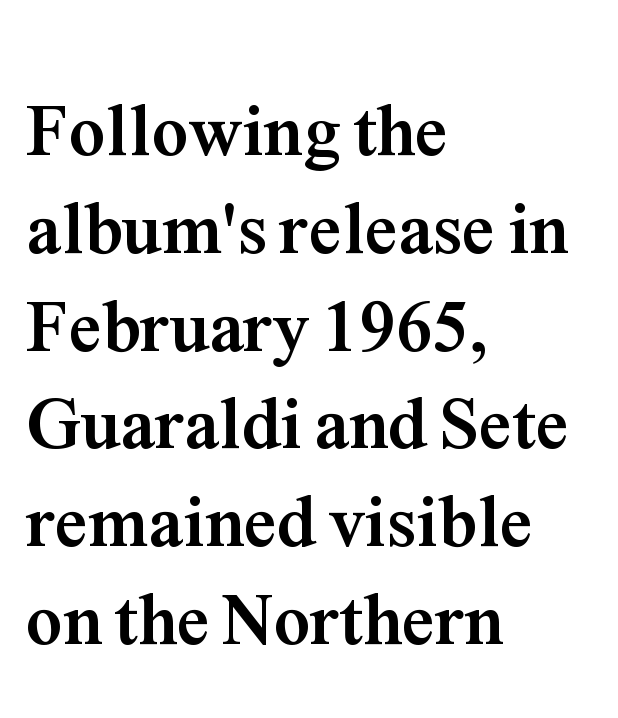
Each word holds together tightly as a unit, with standard inter-letter gaps. This sample uses a serif face. The leading is moderate, giving the passage an even texture. Designer's note — italics off, roman on.
